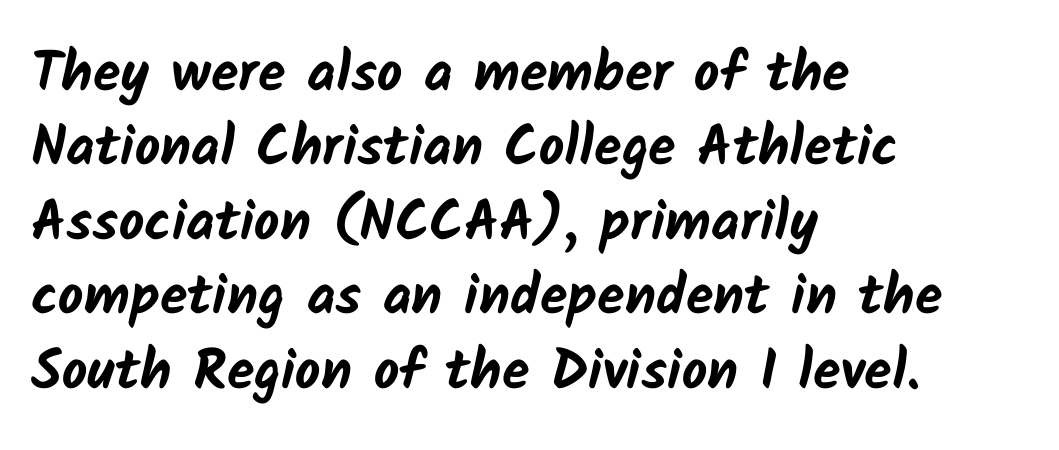
Every letter is thick-stroked: bold, no question. Nope, no serifs anywhere on these letters. Beneath every word, the page is bare. A student would call this left alignment; a typographer would say flush left, rag right.
